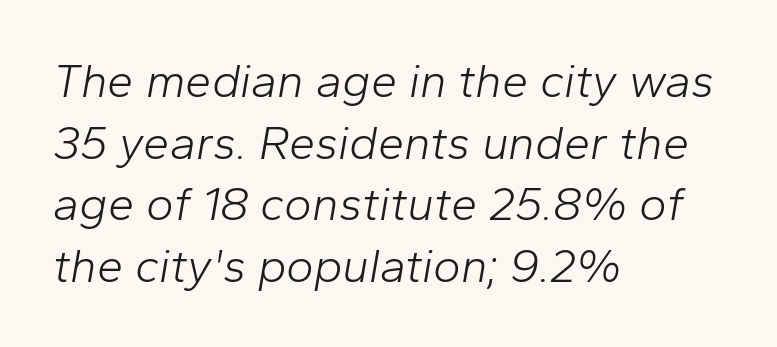
{"italic": "yes", "lean": "right", "slant_degrees": 10, "bold": "no", "weight": "light", "width": "normal", "stroke_contrast": "low", "x_height": "medium", "monospaced": "no", "underline": "no", "align": "left", "line_spacing": "normal", "line_spacing_ratio": 1.31, "letter_spacing": "normal", "letter_spacing_em": 0.0, "glyph_px": 47}
